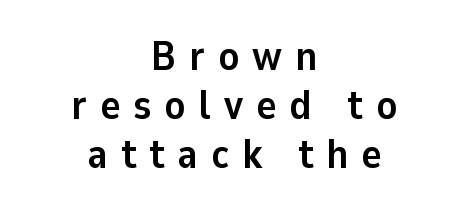
Q: Is the text bold? A: Yes.
Q: Is the text italic (slanted)? A: No, it is upright.
Q: Is the typeface a serif or a sans-serif typeface? A: Sans-serif.
Q: Is the text underlined? A: No.
Q: How is the paragraph aligned? A: Centered.
Q: Is the spacing between letters normal or unusually wide? A: Unusually wide.
Q: Width (condensed, normal, or wide)? A: Normal.
Q: Stroke contrast? A: Low.
Q: x-height? A: Medium.
Q: Monospaced? A: No.
